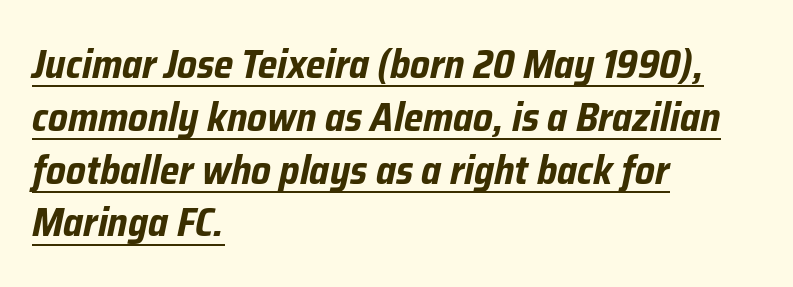
{"italic": "yes", "lean": "right", "slant_degrees": 12, "bold": "yes", "weight": "bold", "width": "condensed", "stroke_contrast": "low", "x_height": "medium", "monospaced": "no", "underline": "yes", "align": "left", "line_spacing": "normal", "line_spacing_ratio": 1.32, "letter_spacing": "normal", "letter_spacing_em": 0.0, "glyph_px": 40}
